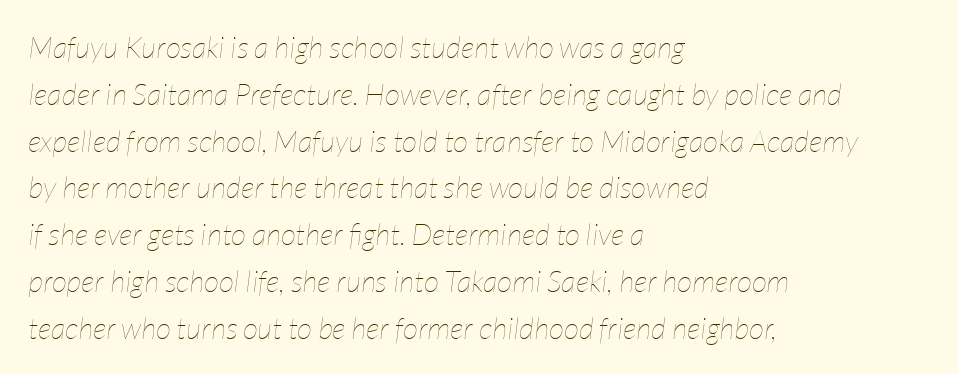
The image shows 30 px thin, condensed type, italic (leaning right); set left-aligned, normal line spacing (1.56x), normal letter spacing, not underlined; low stroke contrast and a medium x-height.
